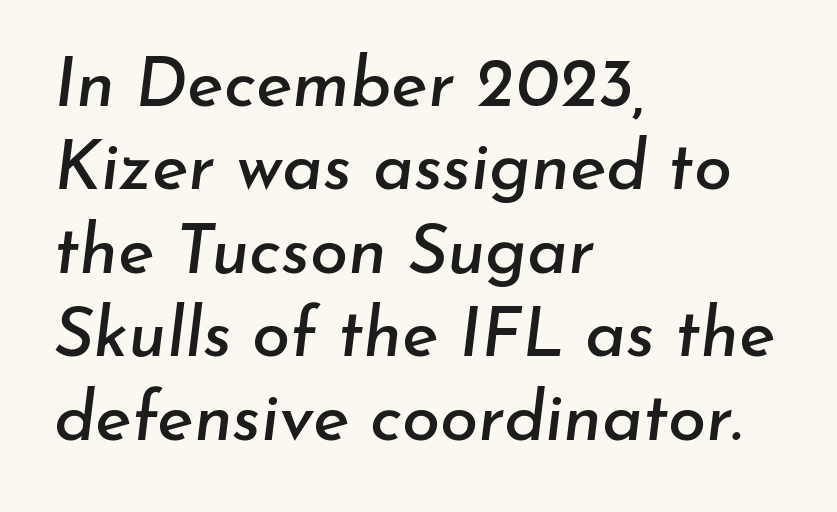
The zone under the glyphs is completely vacant. A student would call this left alignment; a typographer would say flush left, rag right. Notice how the stems are inclined rather than vertical — that's the hallmark of italics. This rendering leaves character spacing at its baseline value. Here the designer chose a conventional face with non-uniform glyph widths.
